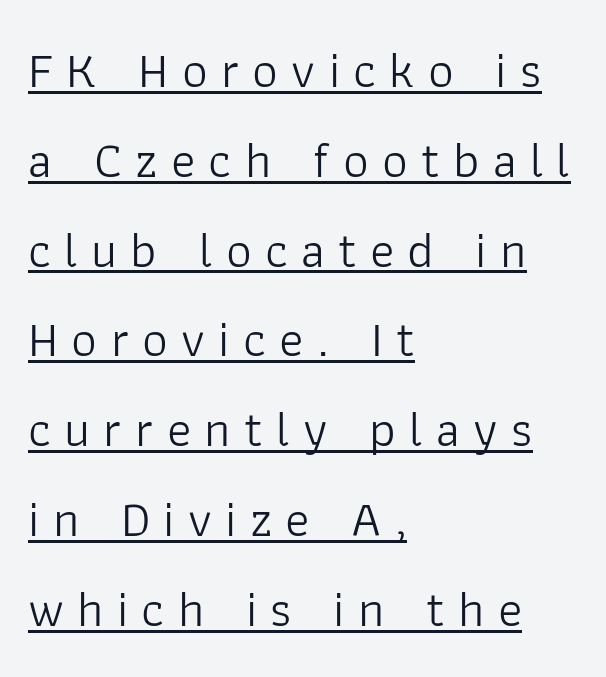
Is there any slant? The stems are plumb. These lines are set flush left with a ragged right edge. Tracking value appears strongly positive — letters spread wide. Note the varied advance widths — an 'i' is clearly narrower than an 'm'.
